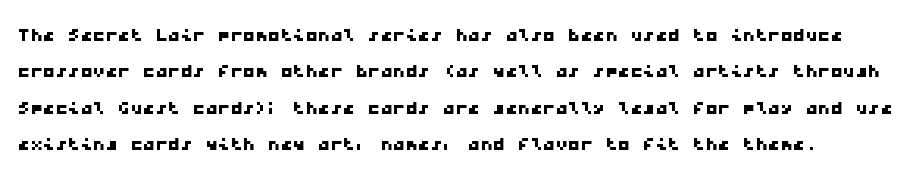
{"underline": "no", "line_spacing": "normal", "line_spacing_ratio": 1.46, "letter_spacing": "normal", "letter_spacing_em": 0.0, "glyph_px": 25}
